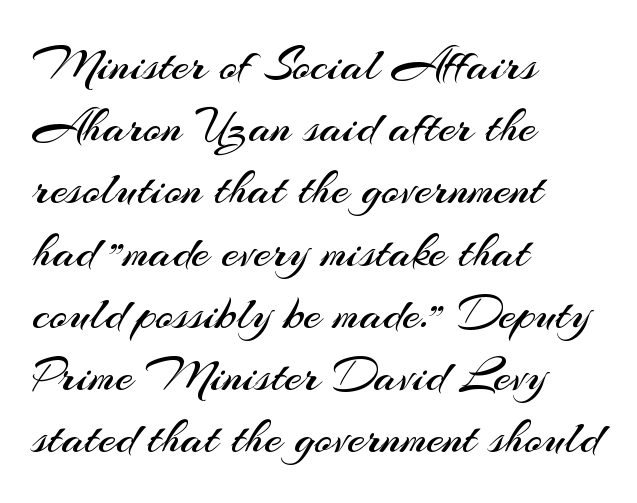
{"serif": "no", "bold": "no", "weight": "regular", "width": "normal", "stroke_contrast": "medium", "x_height": "small", "monospaced": "no", "underline": "no", "align": "left", "line_spacing": "normal", "line_spacing_ratio": 1.27, "letter_spacing": "normal", "letter_spacing_em": 0.0, "glyph_px": 49}
